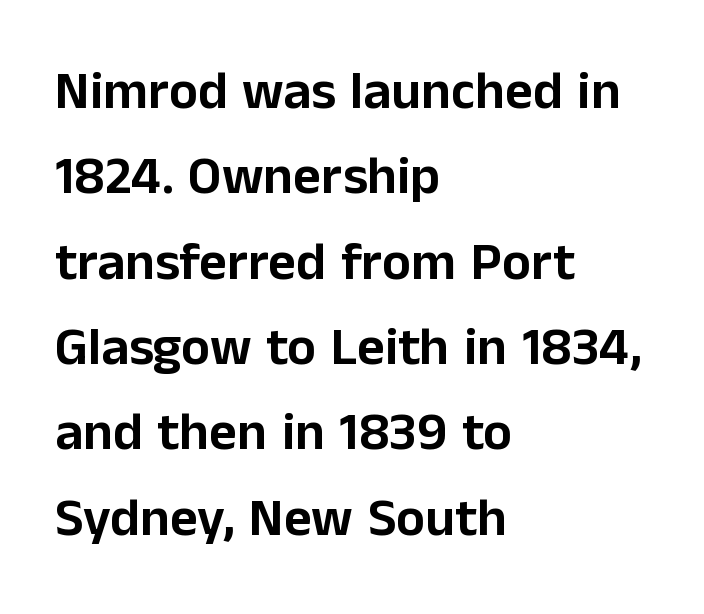
Normally led — the rows are evenly, conventionally spaced. The foot of each line stays bare and open. Looks like regular typesetting: each glyph gets only the width it needs. The specimen reads as upright at a glance.
